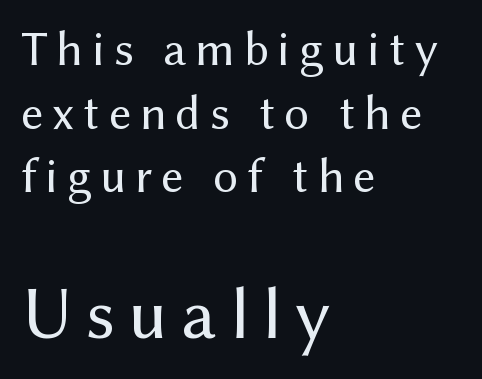
{"serif": "no", "italic": "no", "bold": "no", "weight": "regular", "width": "normal", "stroke_contrast": "medium", "x_height": "medium", "monospaced": "no", "underline": "no", "align": "left", "line_spacing": "normal", "line_spacing_ratio": 1.3, "larger_block": "second", "size_ratio": 1.51, "glyph_px": 74}
